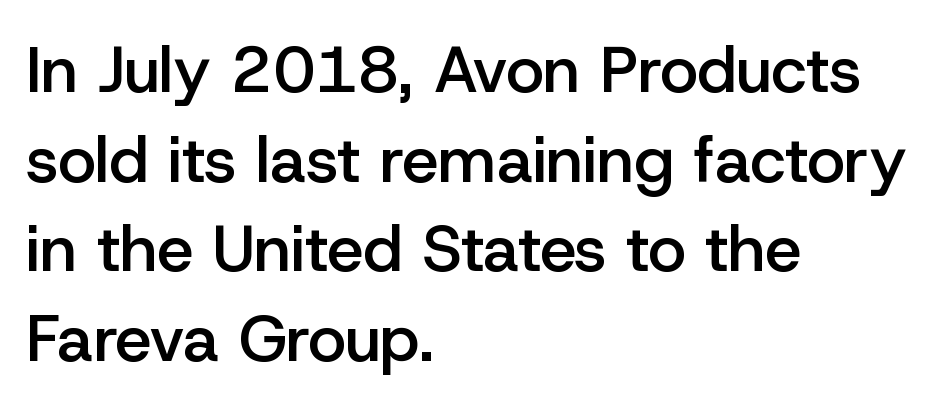
{"serif": "no", "italic": "no", "bold": "semi", "weight": "semibold", "width": "normal", "stroke_contrast": "low", "x_height": "medium", "monospaced": "no", "underline": "no", "align": "left", "line_spacing": "normal", "line_spacing_ratio": 1.38, "letter_spacing": "normal", "letter_spacing_em": 0.0, "glyph_px": 65}
